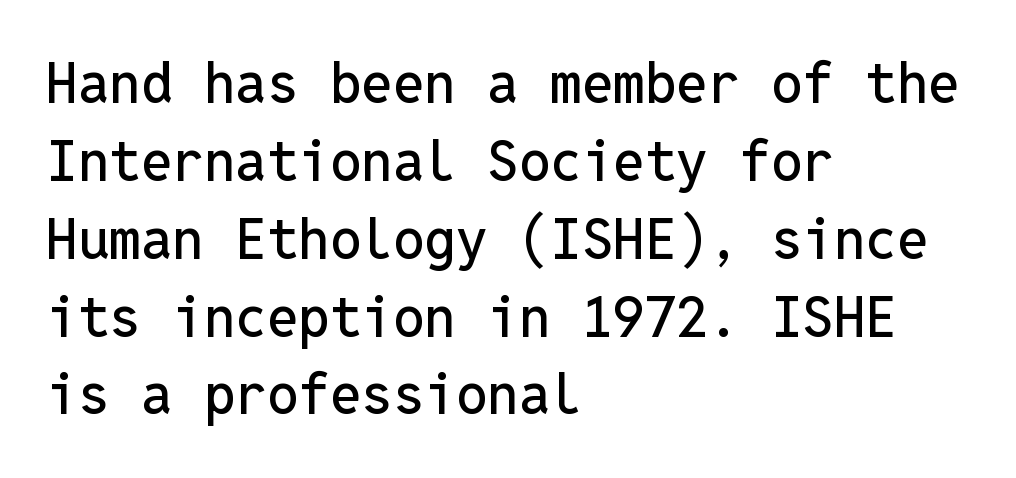
Q: Is the text italic (slanted)? A: No, it is upright.
Q: Is the typeface a serif or a sans-serif typeface? A: Sans-serif.
Q: Is the text underlined? A: No.
Q: How is the paragraph aligned? A: Left-aligned.
Q: Is the spacing between letters normal or unusually wide? A: Normal.
Q: Is the spacing between lines tight, normal or loose? A: Normal.
Q: Width (condensed, normal, or wide)? A: Normal.
Q: Stroke contrast? A: Low.
Q: x-height? A: Medium.
Q: Monospaced? A: Yes.
